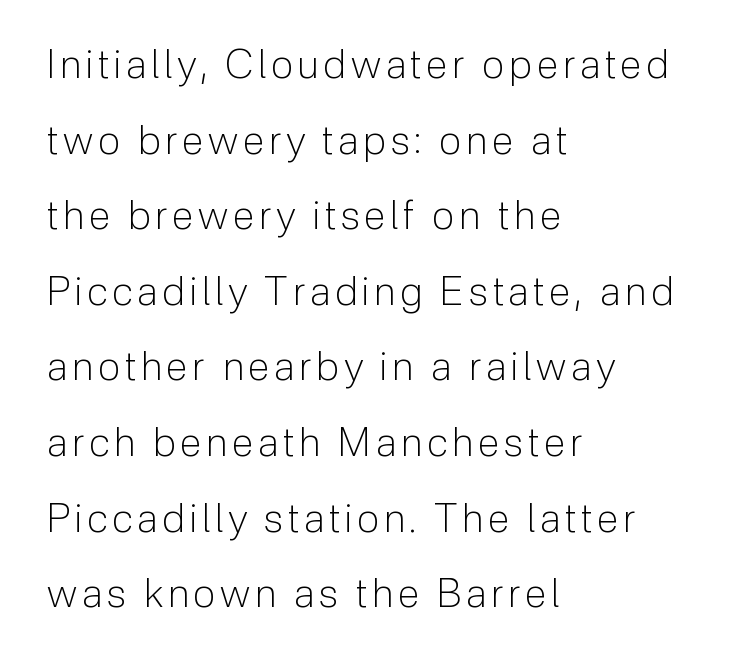
The passage shown is typed in a proportional face where columns would drift. A classic flush-left, rag-right setting is used for this passage. The font sits on the lighter half of the weight spectrum, regular included. This sample uses a sans-serif face. Style check: upright.
